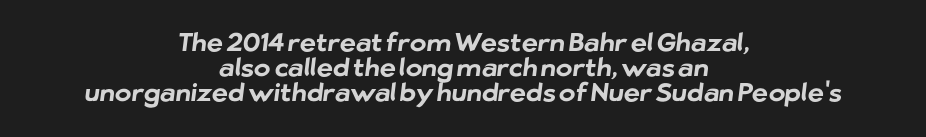
{"bold": "yes", "underline": "no", "align": "center", "line_spacing": "tight", "line_spacing_ratio": 1.0, "letter_spacing": "normal", "letter_spacing_em": 0.0, "glyph_px": 25}
